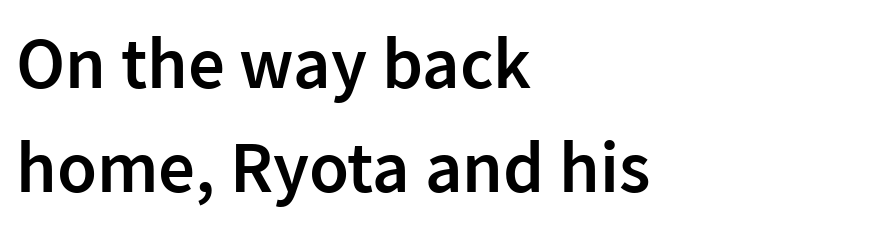
Q: Is the text bold? A: Semi-bold.
Q: Is the text italic (slanted)? A: No, it is upright.
Q: Is the typeface a serif or a sans-serif typeface? A: Sans-serif.
Q: Is the text underlined? A: No.
Q: How is the paragraph aligned? A: Left-aligned.
Q: Is the spacing between letters normal or unusually wide? A: Normal.
Q: Is the spacing between lines tight, normal or loose? A: Normal.
Q: Width (condensed, normal, or wide)? A: Normal.
Q: Stroke contrast? A: Low.
Q: x-height? A: Medium.
Q: Monospaced? A: No.
